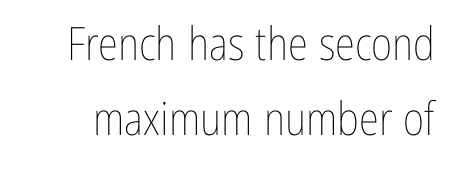
The image shows 46 px thin, condensed type, upright; set normal line spacing (1.62x), normal letter spacing, not underlined; low stroke contrast and a medium x-height.
